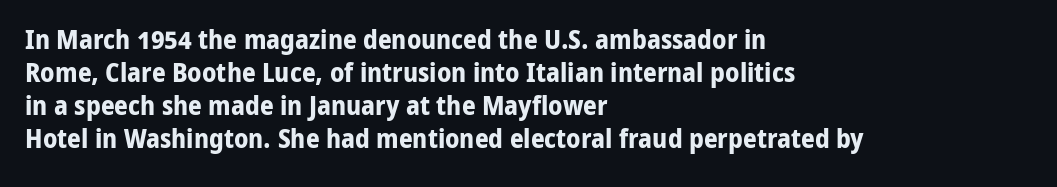
Q: Is the text bold? A: Yes.
Q: Is the text italic (slanted)? A: No, it is upright.
Q: Is the text underlined? A: No.
Q: How is the paragraph aligned? A: Left-aligned.
Q: Is the spacing between letters normal or unusually wide? A: Normal.
